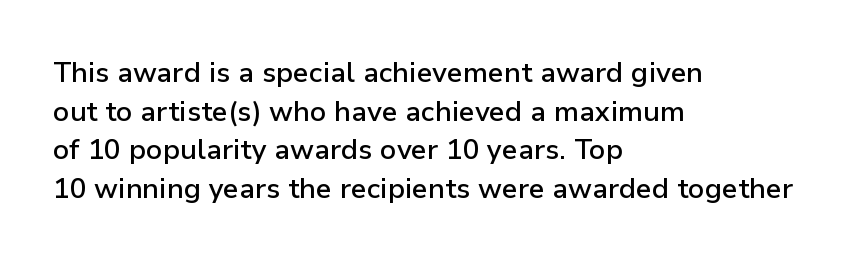
Varying glyph widths throughout — classic text-font behaviour. These lines are set flush left with a ragged right edge. The baseline area is clear. Semibold letterforms, between regular and bold. Notice how the stems are strictly vertical — no italics here. No feet cap the strokes, marking this as sans-serif type.
